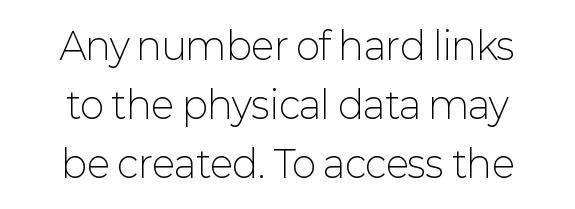
Students, note that the glyphs here touch the page at normal intervals. Heft: none added — not bold. Font category for this specimen: sans-serif. Spacing verdict: proportional, widths tailored to each character. Decoration check: the copy has no underline. Ordinary non-slanted type is in use.
